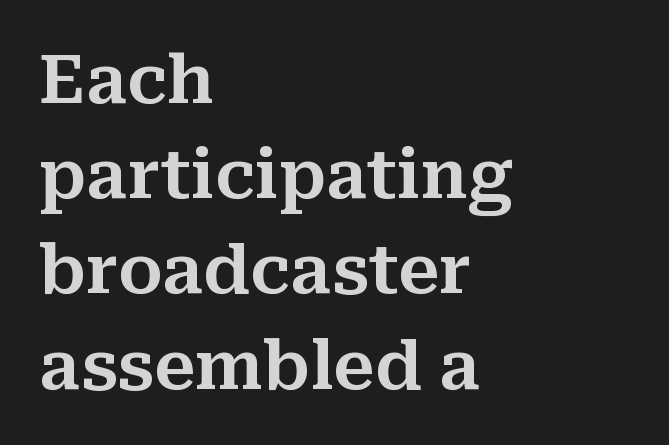
The image shows 68 px serif type, upright; set left-aligned, normal line spacing (1.4x), normal letter spacing, not underlined; medium stroke contrast and a medium x-height.
